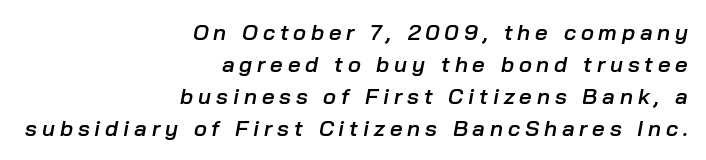
The image shows 22 px text type, italic (leaning right); set right-aligned, normal line spacing (1.45x), unusually wide letter spacing (+0.22 em), not underlined.
